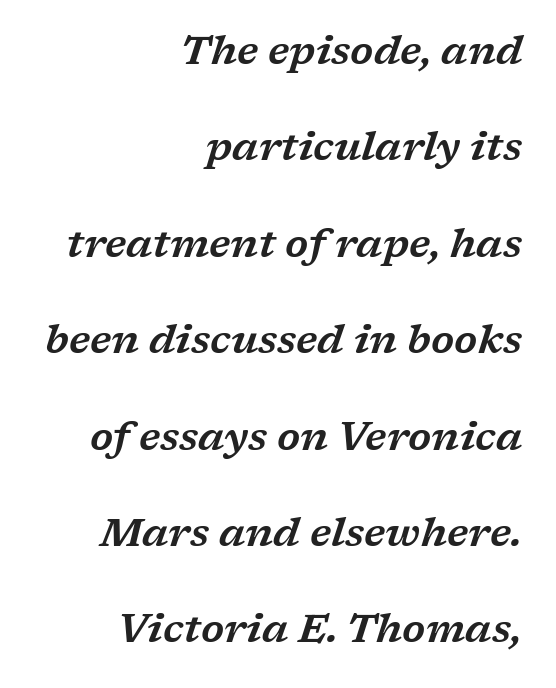
Looking at the ascenders, they clearly lean. Nobody drew a line under any word here. No extra tracking has been applied to these lines. In CSS terms this would be text-align: right. The space between consecutive lines is lavish. A typesetter would call this proportional, since set widths differ per character.
